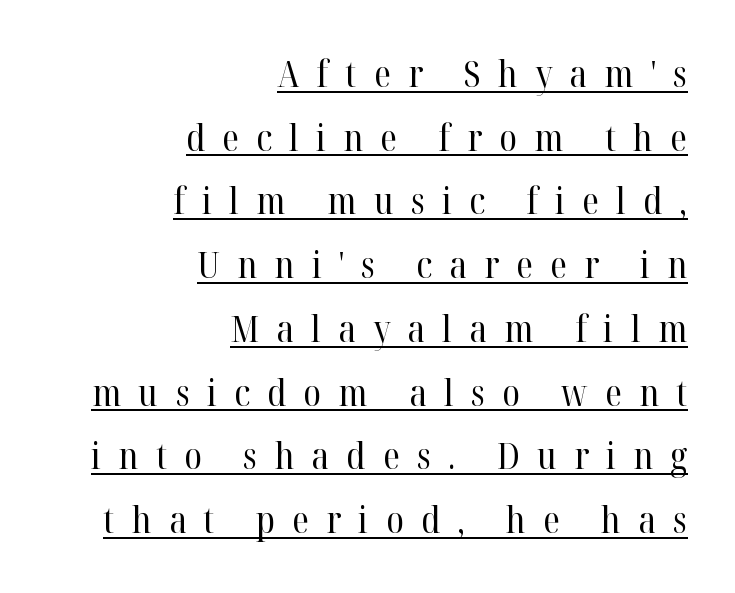
Q: Is the text bold? A: No.
Q: Is the text italic (slanted)? A: No, it is upright.
Q: Is the typeface a serif or a sans-serif typeface? A: Serif.
Q: Is the text underlined? A: Yes.
Q: How is the paragraph aligned? A: Right-aligned.
Q: Is the spacing between letters normal or unusually wide? A: Unusually wide.
Q: Width (condensed, normal, or wide)? A: Normal.
Q: Stroke contrast? A: High.
Q: x-height? A: Medium.
Q: Monospaced? A: No.
